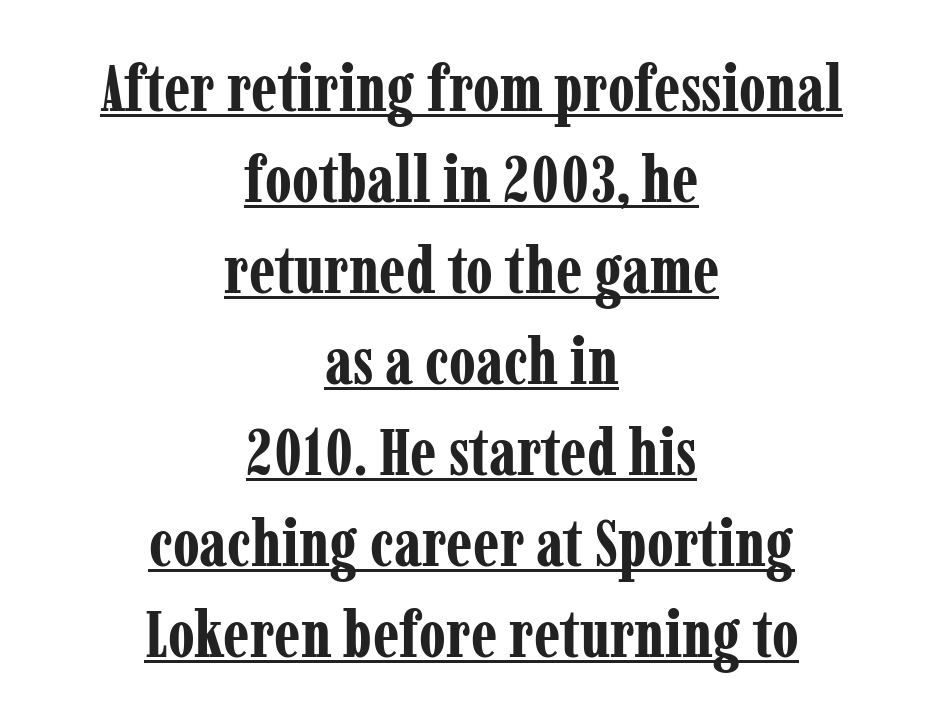
{"serif": "yes", "italic": "no", "bold": "yes", "weight": "bold", "width": "condensed", "stroke_contrast": "low", "x_height": "medium", "monospaced": "no", "underline": "yes", "align": "center", "line_spacing": "normal", "line_spacing_ratio": 1.4, "letter_spacing": "normal", "letter_spacing_em": 0.0, "glyph_px": 65}
